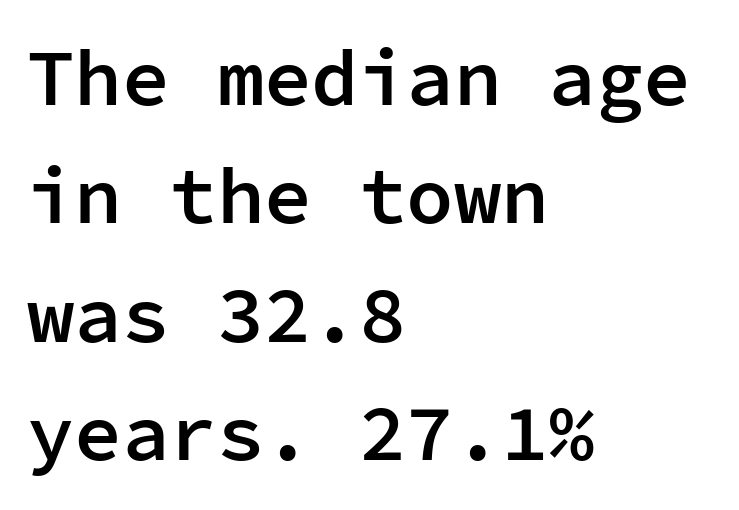
{"serif": "no", "italic": "no", "bold": "semi", "weight": "semibold", "width": "normal", "stroke_contrast": "low", "x_height": "medium", "monospaced": "yes", "underline": "no", "align": "left", "line_spacing": "normal", "line_spacing_ratio": 1.5, "letter_spacing": "normal", "letter_spacing_em": 0.0, "glyph_px": 79}
